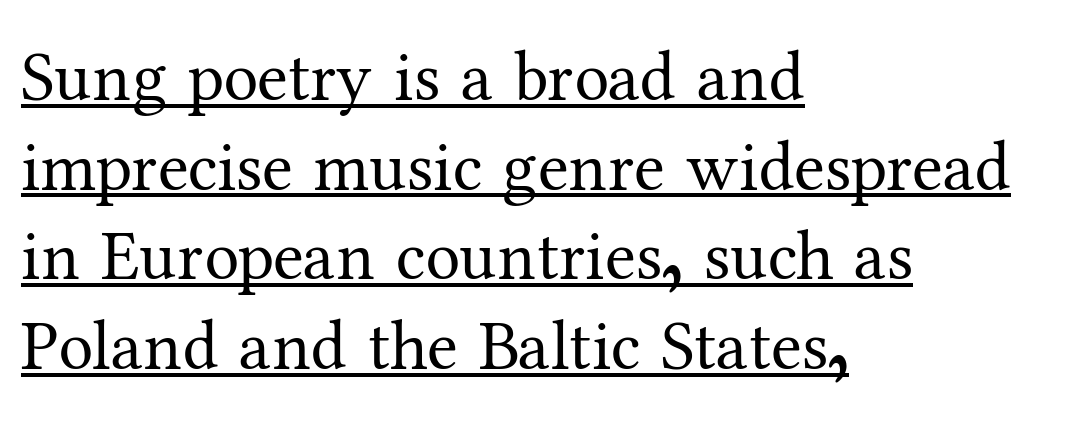
{"serif": "yes", "italic": "no", "bold": "no", "weight": "regular", "width": "normal", "stroke_contrast": "medium", "x_height": "medium", "monospaced": "no", "underline": "yes", "align": "left", "line_spacing": "normal", "line_spacing_ratio": 1.28, "letter_spacing": "normal", "letter_spacing_em": 0.0, "glyph_px": 70}
